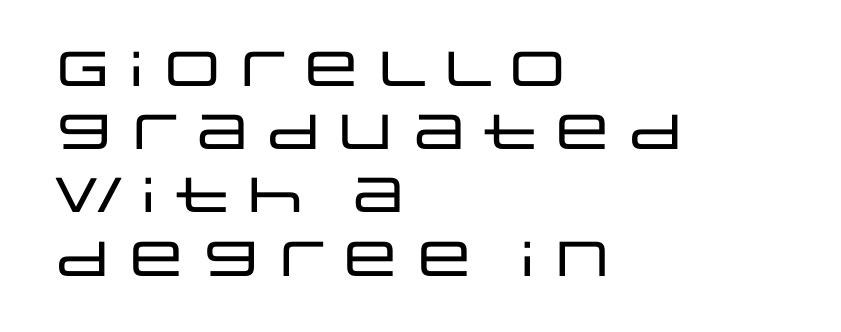
The image shows 49 px wide sans-serif type, upright; set left-aligned, normal line spacing (1.29x), normal letter spacing, not underlined; low stroke contrast and a large x-height.
